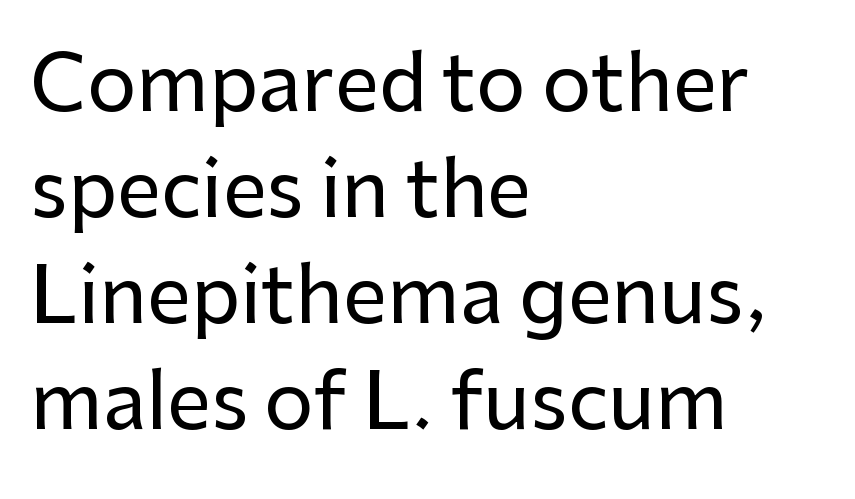
Q: Is the text italic (slanted)? A: No, it is upright.
Q: Is the typeface a serif or a sans-serif typeface? A: Sans-serif.
Q: Is the text underlined? A: No.
Q: How is the paragraph aligned? A: Left-aligned.
Q: Is the spacing between letters normal or unusually wide? A: Normal.
Q: Is the spacing between lines tight, normal or loose? A: Normal.
Q: Width (condensed, normal, or wide)? A: Normal.
Q: Stroke contrast? A: Low.
Q: x-height? A: Medium.
Q: Monospaced? A: No.
